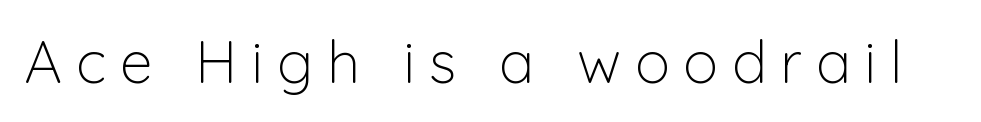
The image shows 59 px light sans-serif type, upright; set unusually wide letter spacing (+0.23 em), not underlined; low stroke contrast and a medium x-height.
